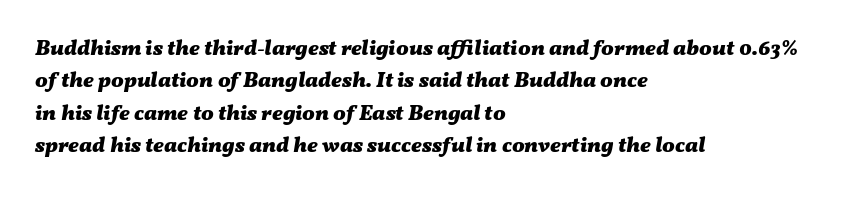
Q: Is the text bold? A: Yes.
Q: Is the text italic (slanted)? A: Yes, it leans right by about 11 degrees.
Q: Is the text underlined? A: No.
Q: How is the paragraph aligned? A: Left-aligned.
Q: Is the spacing between letters normal or unusually wide? A: Normal.
Q: Is the spacing between lines tight, normal or loose? A: Normal.
